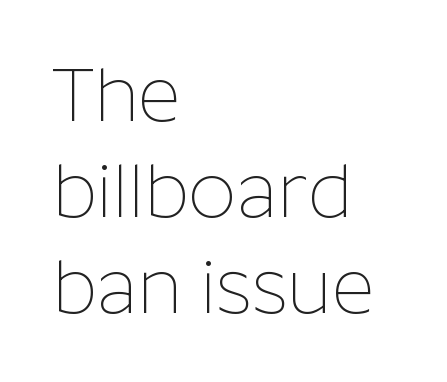
Q: Is the text bold? A: No.
Q: Is the text italic (slanted)? A: No, it is upright.
Q: Is the typeface a serif or a sans-serif typeface? A: Sans-serif.
Q: Is the text underlined? A: No.
Q: How is the paragraph aligned? A: Left-aligned.
Q: Is the spacing between letters normal or unusually wide? A: Normal.
Q: Is the spacing between lines tight, normal or loose? A: Normal.
Q: Width (condensed, normal, or wide)? A: Normal.
Q: Stroke contrast? A: Low.
Q: x-height? A: Medium.
Q: Monospaced? A: No.
